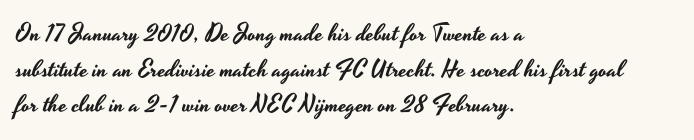
The image shows 24 px text type; set left-aligned, normal line spacing (1.48x), normal letter spacing, not underlined.
